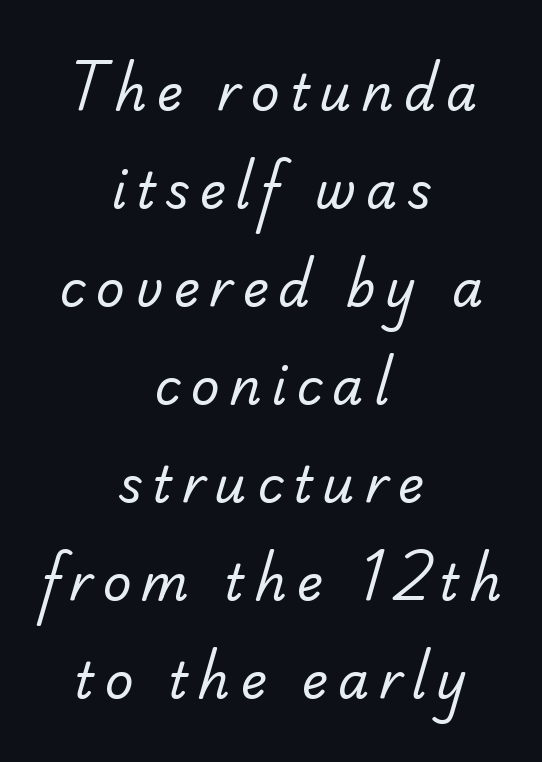
Decoration check: the copy has no underline. Honestly, the rows look like they've been pulled way apart. Every row of glyphs is offset so its center matches the block's center. Stroke terminals: plain, sans-serif. You could not count columns in this text — the font is proportionally spaced.
